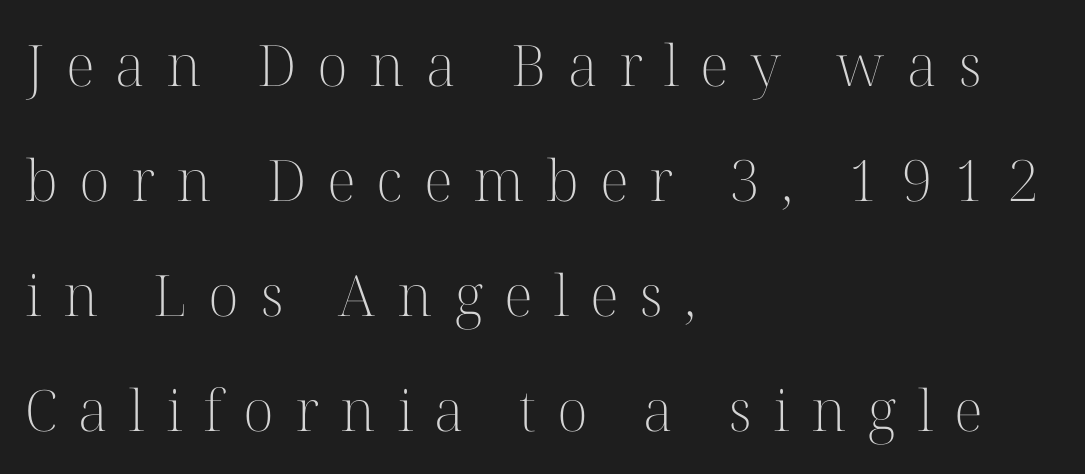
Plain, unruled lines of type. Caption: multi-line text, flush left, ragged right. Caption: expanded tracking, letters set apart. Are there feet on the stems? There are — it's a serif. If you drew a line through each stem, it would be perfectly vertical.
